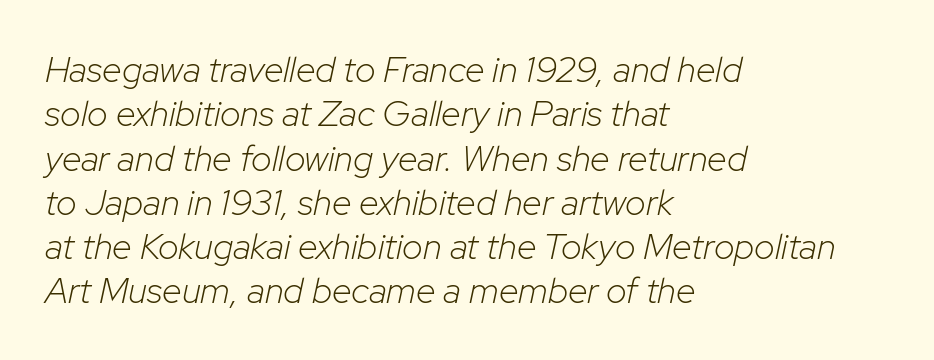
{"italic": "yes", "lean": "right", "slant_degrees": 12, "bold": "no", "weight": "light", "width": "normal", "stroke_contrast": "low", "x_height": "medium", "monospaced": "no", "underline": "no", "align": "left", "line_spacing_ratio": 1.23, "letter_spacing": "normal", "letter_spacing_em": 0.0, "glyph_px": 36}
